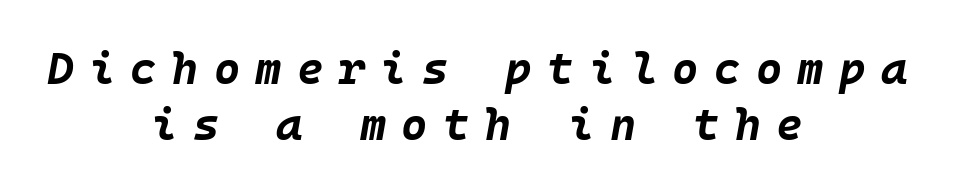
In terms of posture, this sample is oblique. The passage is arranged like a title page — every line centered. Clear beneath every line of the passage. The font is running at its bold setting. Display-style spreading of the glyphs; the letterfit is very open.
